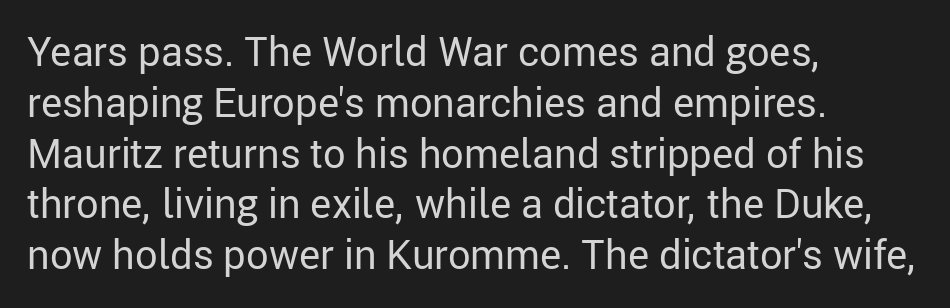
Varying glyph widths throughout — classic text-font behaviour. Students, observe: this is what conventionally led text looks like. The glyphs in this specimen are sans serif. Check under the words: just untouched page. This sample is left-justified, so line endings fall wherever the words run out. Inter-character spacing is left at the font's built-in metrics.
